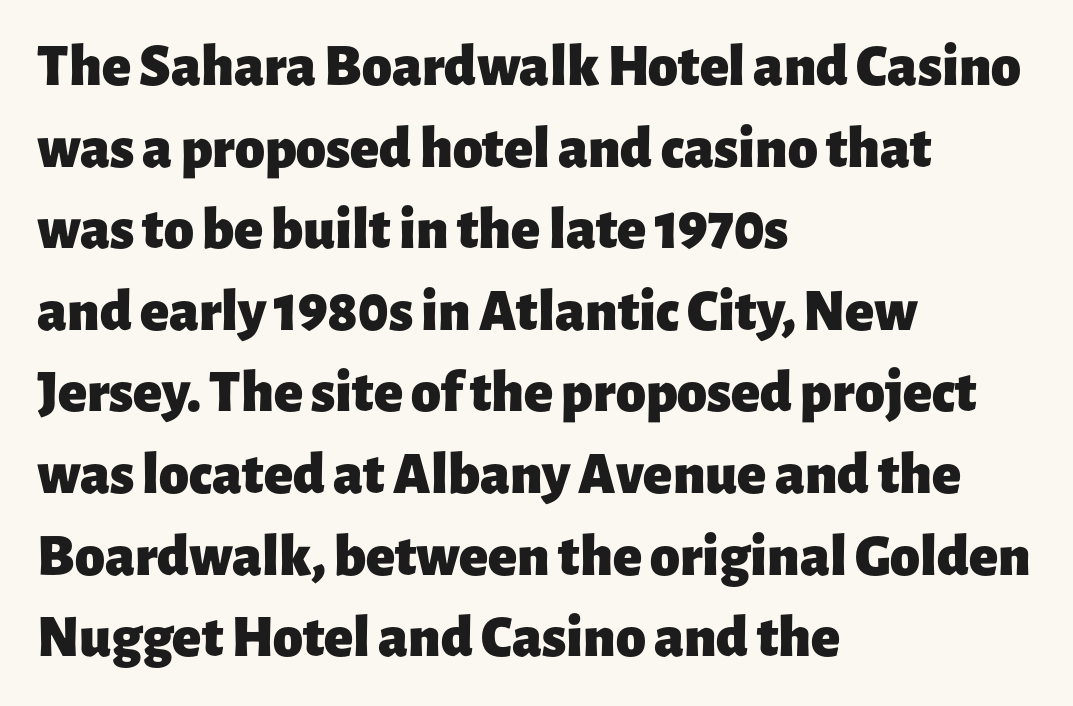
The image shows 60 px heavy sans-serif type, upright; set left-aligned, normal line spacing (1.36x), normal letter spacing, not underlined; low stroke contrast and a medium x-height.
